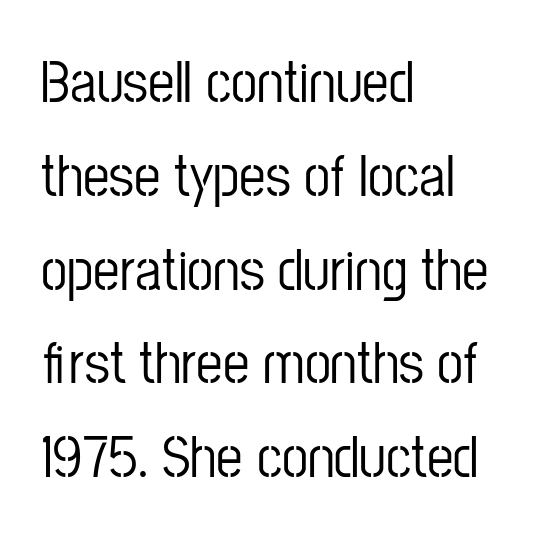
Q: Is the text italic (slanted)? A: No, it is upright.
Q: Is the typeface a serif or a sans-serif typeface? A: Sans-serif.
Q: Is the text underlined? A: No.
Q: How is the paragraph aligned? A: Left-aligned.
Q: Is the spacing between letters normal or unusually wide? A: Normal.
Q: Is the spacing between lines tight, normal or loose? A: Normal.
Q: Width (condensed, normal, or wide)? A: Condensed.
Q: Stroke contrast? A: Low.
Q: x-height? A: Medium.
Q: Monospaced? A: No.
